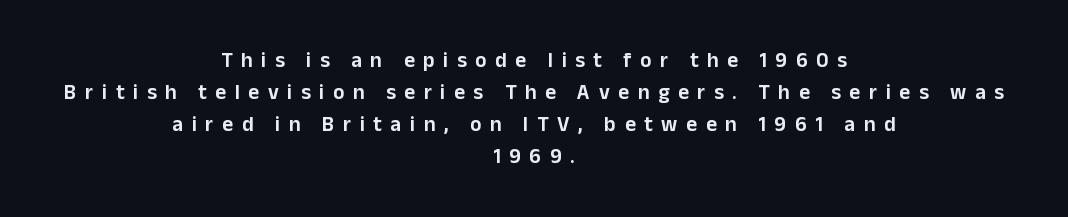
Q: Is the text italic (slanted)? A: No, it is upright.
Q: Is the text underlined? A: No.
Q: How is the paragraph aligned? A: Centered.
Q: Is the spacing between letters normal or unusually wide? A: Unusually wide.
Q: Is the spacing between lines tight, normal or loose? A: Normal.
